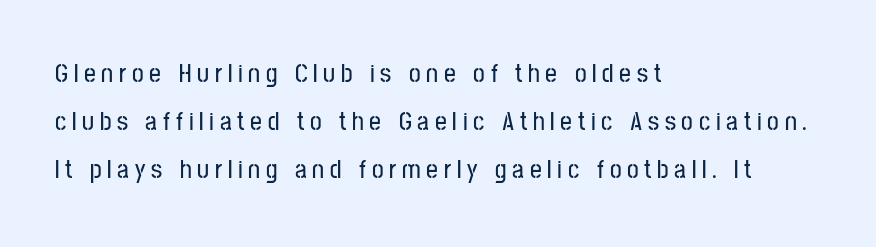
{"italic": "no", "underline": "no", "align": "left", "line_spacing_ratio": 1.85, "letter_spacing": "wide", "letter_spacing_em": 0.22, "glyph_px": 26}
